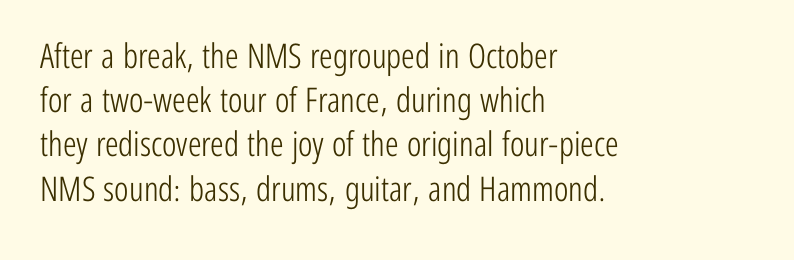
Inter-character spacing is left at the font's built-in metrics. Unlike a traditional serif, this face leaves its strokes unadorned. Is there any slant? The stems are plumb. Stroke thickness stays within the range of a standard reading face or lighter.
